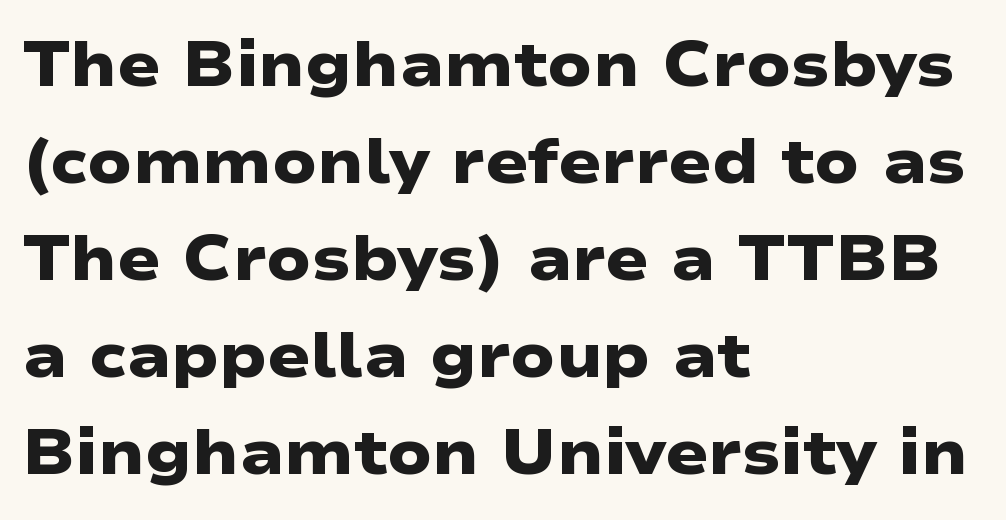
The face used here is rendered with its standard letterfit. Is the type bold? Yes — the strokes are clearly thick and heavy. No feet cap the strokes, marking this as sans-serif type. Horizontal bands of white between lines are of average thickness. Type without underlining.
